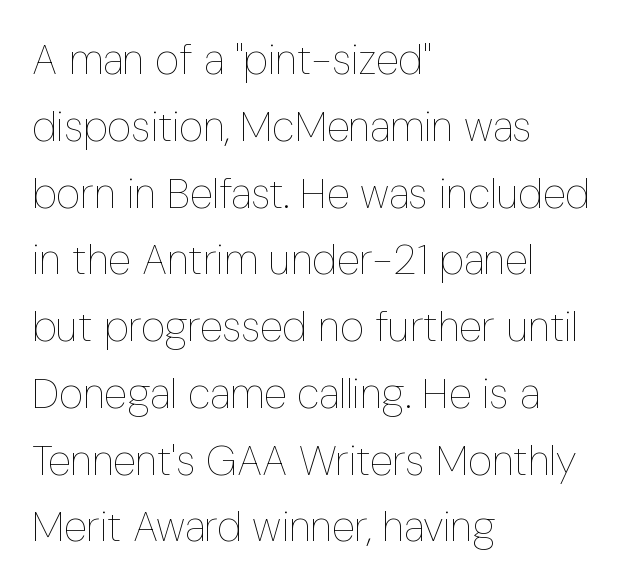
{"italic": "no", "bold": "no", "weight": "thin", "width": "condensed", "stroke_contrast": "low", "x_height": "medium", "monospaced": "no", "underline": "no", "align": "left", "line_spacing": "normal", "line_spacing_ratio": 1.59, "letter_spacing": "normal", "letter_spacing_em": 0.0, "glyph_px": 42}
